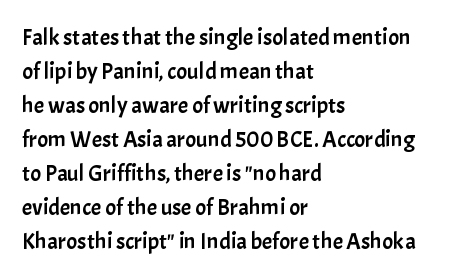
{"italic": "no", "underline": "no", "align": "left", "line_spacing": "normal", "line_spacing_ratio": 1.48, "letter_spacing": "normal", "letter_spacing_em": 0.0, "glyph_px": 23}
